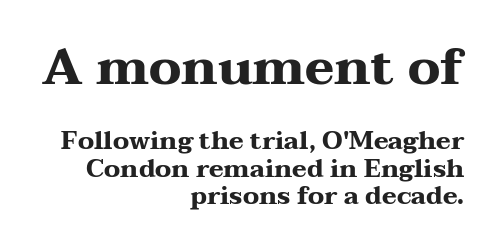
Honestly, the letter spacing is just normal — you wouldn't notice it. You can tell it's not italic because the verticals are truly vertical. Spacing verdict: proportional, widths tailored to each character. Is this a sans? No — the strokes have serifs. Visually the block forms a straight wall on the right and a jagged coastline on the left. Note: larger setting up top, smaller setting below.
